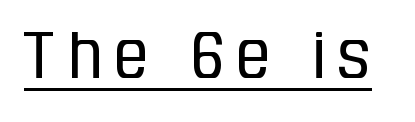
Q: Is the text bold? A: No.
Q: Is the text italic (slanted)? A: No, it is upright.
Q: Is the typeface a serif or a sans-serif typeface? A: Sans-serif.
Q: Is the text underlined? A: Yes.
Q: Is the spacing between letters normal or unusually wide? A: Unusually wide.
Q: Width (condensed, normal, or wide)? A: Condensed.
Q: Stroke contrast? A: Low.
Q: x-height? A: Large.
Q: Monospaced? A: No.
